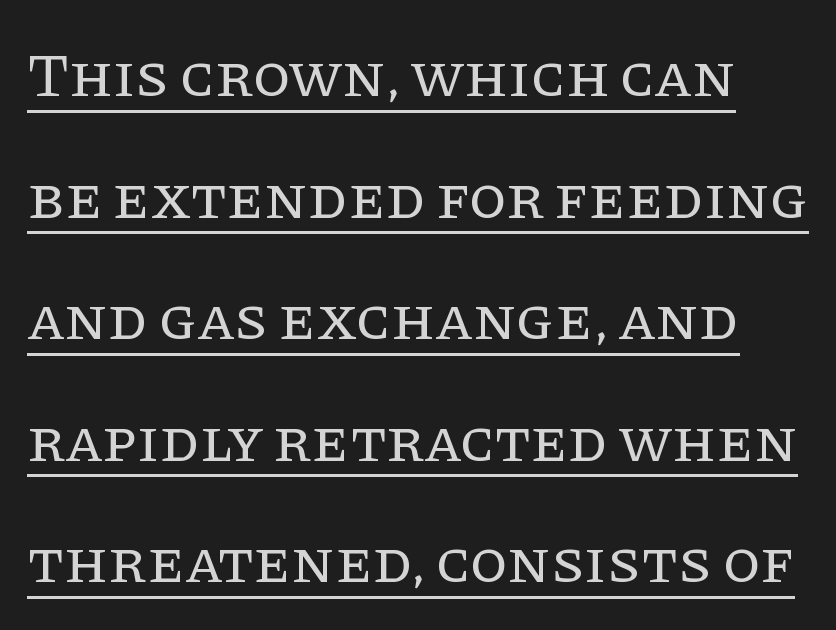
{"serif": "yes", "italic": "no", "bold": "no", "weight": "regular", "width": "normal", "stroke_contrast": "low", "x_height": "large", "monospaced": "no", "underline": "yes", "line_spacing": "loose", "line_spacing_ratio": 1.96, "letter_spacing": "normal", "letter_spacing_em": 0.0, "glyph_px": 62}
